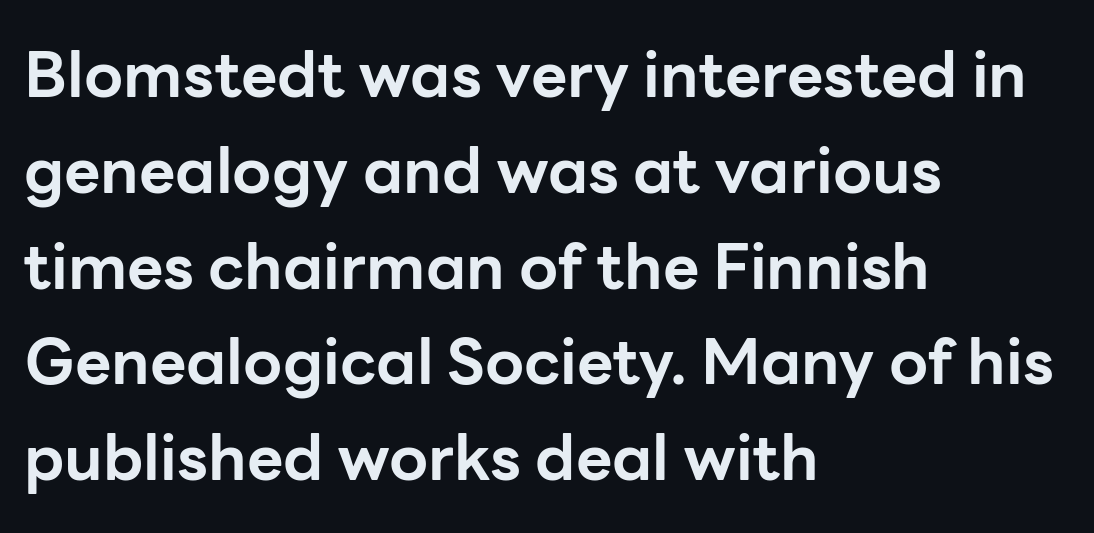
{"serif": "no", "italic": "no", "bold": "yes", "weight": "bold", "width": "normal", "stroke_contrast": "low", "x_height": "medium", "monospaced": "no", "underline": "no", "align": "left", "line_spacing": "normal", "line_spacing_ratio": 1.52, "letter_spacing": "normal", "letter_spacing_em": 0.0, "glyph_px": 63}
